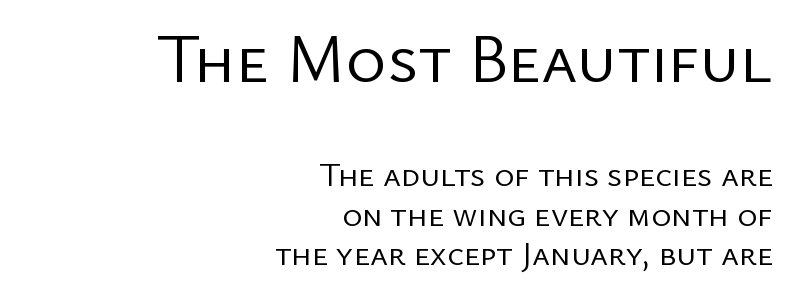
The image shows 69 px regular-weight sans-serif type, upright; set right-aligned, line spacing 1.17x, normal letter spacing, not underlined; the first (top) block is 2.03x larger; low stroke contrast and a medium x-height.
